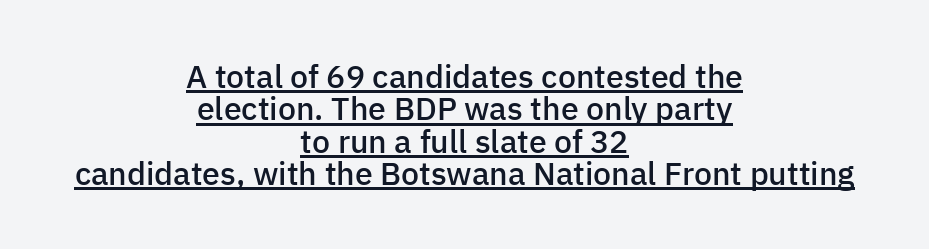
Q: Is the text bold? A: Semi-bold.
Q: Is the text italic (slanted)? A: No, it is upright.
Q: Is the typeface a serif or a sans-serif typeface? A: Sans-serif.
Q: Is the text underlined? A: Yes.
Q: How is the paragraph aligned? A: Centered.
Q: Is the spacing between letters normal or unusually wide? A: Normal.
Q: Is the spacing between lines tight, normal or loose? A: Tight.
Q: Width (condensed, normal, or wide)? A: Normal.
Q: Stroke contrast? A: Low.
Q: x-height? A: Medium.
Q: Monospaced? A: No.
